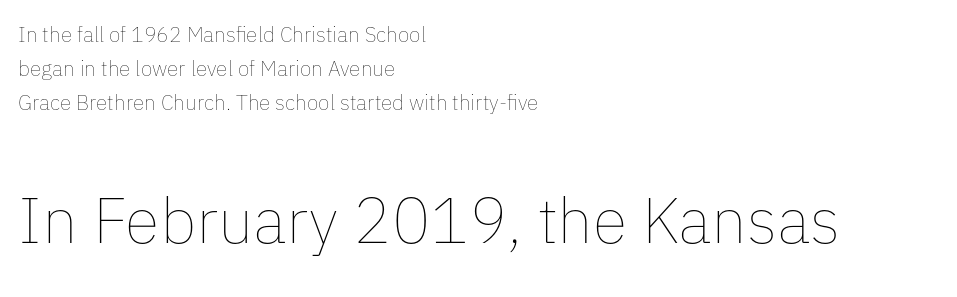
{"italic": "no", "bold": "no", "weight": "thin", "width": "normal", "stroke_contrast": "low", "x_height": "medium", "monospaced": "no", "underline": "no", "align": "left", "line_spacing": "normal", "line_spacing_ratio": 1.62, "letter_spacing": "normal", "letter_spacing_em": 0.0, "larger_block": "second", "size_ratio": 3.05, "glyph_px": 64}
